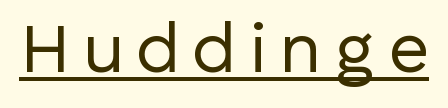
The image shows 71 px regular-weight sans-serif type, upright; set underlined; low stroke contrast and a medium x-height.
